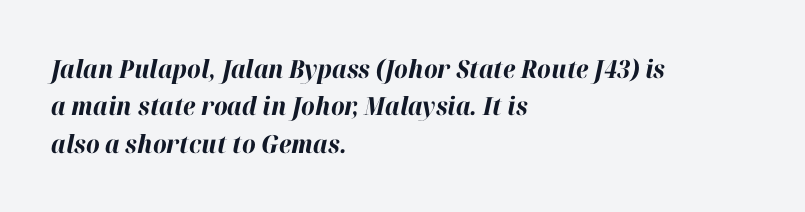
{"italic": "yes", "lean": "right", "slant_degrees": 12, "bold": "yes", "underline": "no", "align": "left", "line_spacing": "normal", "line_spacing_ratio": 1.5, "letter_spacing": "normal", "letter_spacing_em": 0.0, "glyph_px": 25}
